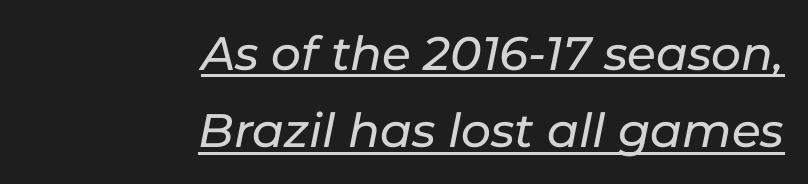
{"italic": "yes", "lean": "right", "slant_degrees": 11, "width": "normal", "stroke_contrast": "low", "x_height": "medium", "monospaced": "no", "underline": "yes", "align": "right", "line_spacing": "normal", "line_spacing_ratio": 1.64, "letter_spacing": "normal", "letter_spacing_em": 0.0, "glyph_px": 47}
